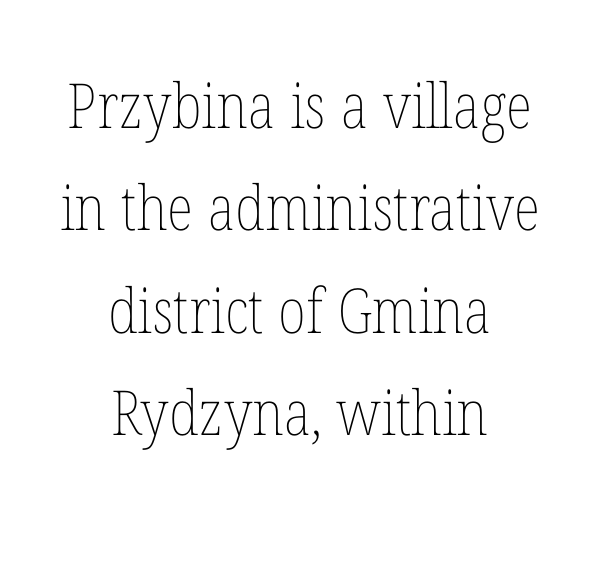
The image shows 62 px thin, condensed type, upright; set centered, normal line spacing (1.65x), normal letter spacing, not underlined; low stroke contrast and a medium x-height.
